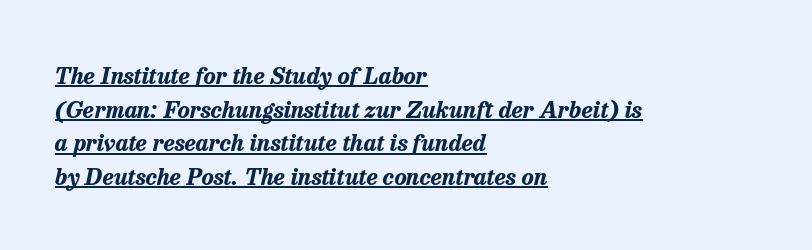
{"italic": "yes", "lean": "right", "slant_degrees": 13, "bold": "yes", "underline": "yes", "align": "left", "line_spacing": "normal", "line_spacing_ratio": 1.46, "letter_spacing": "normal", "letter_spacing_em": 0.0, "glyph_px": 23}
